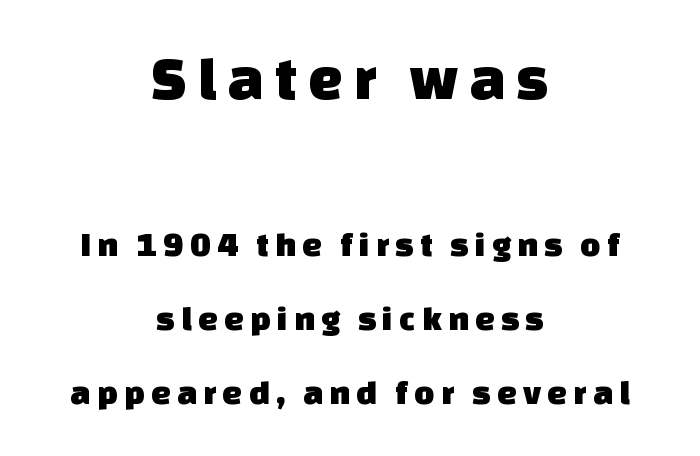
Does the type have serifs? No, each stem ends abruptly. Just letters on the line, the space beneath them empty. Interline gaps are noticeably wide in this sample. These two chunks differ in scale, with the top chunk taking the larger measure. The passage shown is typed in a proportional face where columns would drift.
